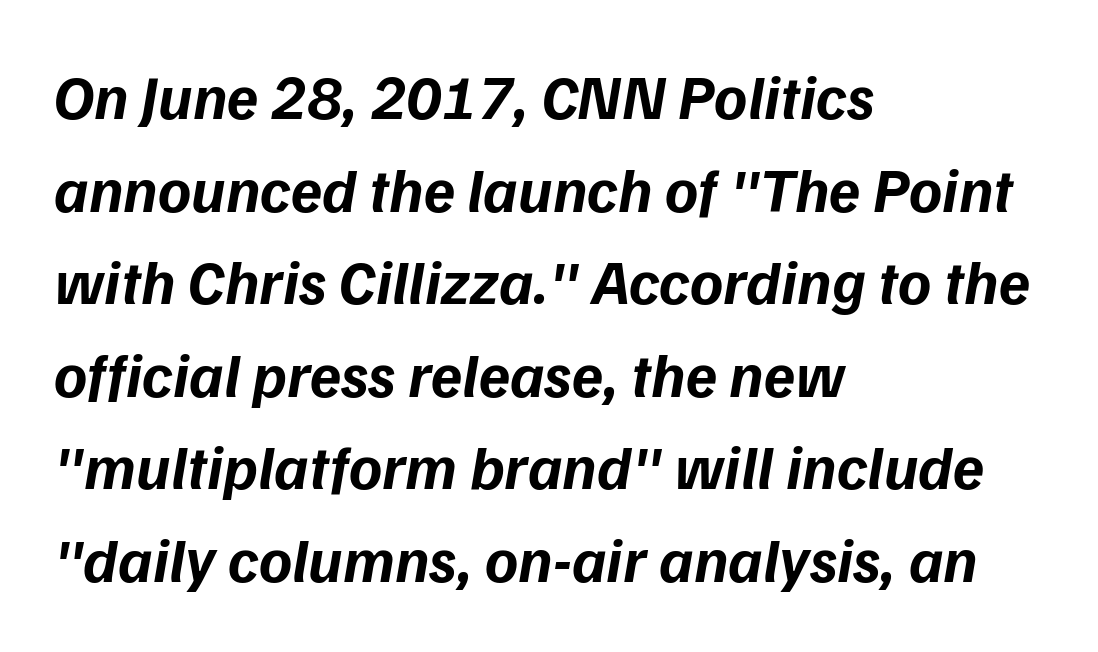
Nothing unusual about the tracking: characters are spaced as the font intends. The baseline area is clear. Vertical spacing — default. A typesetter would call this proportional, since set widths differ per character.
